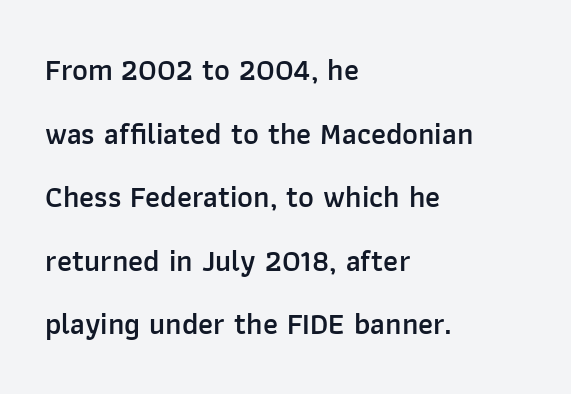
The image shows 30 px semibold sans-serif type, upright; set left-aligned, loose line spacing (2.12x), normal letter spacing, not underlined; low stroke contrast and a medium x-height.
